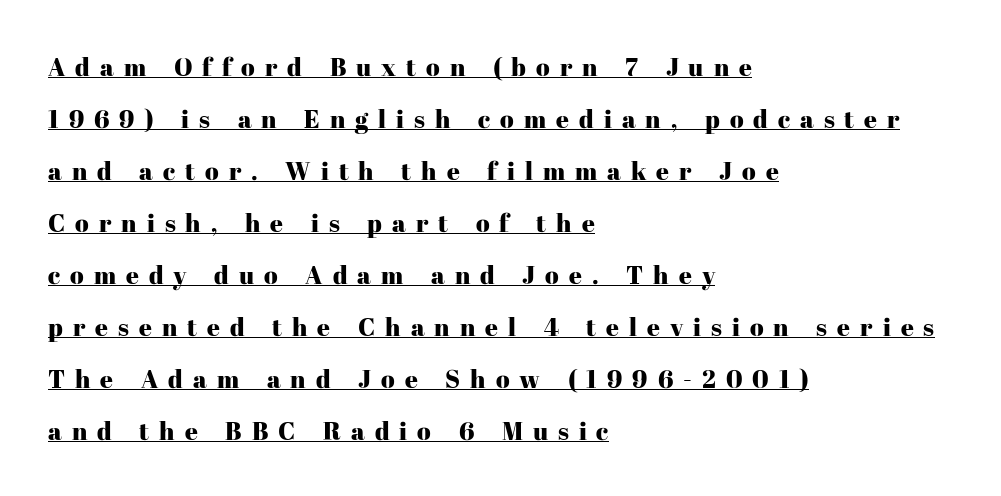
Q: Is the text italic (slanted)? A: No, it is upright.
Q: Is the text underlined? A: Yes.
Q: How is the paragraph aligned? A: Left-aligned.
Q: Is the spacing between letters normal or unusually wide? A: Unusually wide.
Q: Is the spacing between lines tight, normal or loose? A: Loose.
